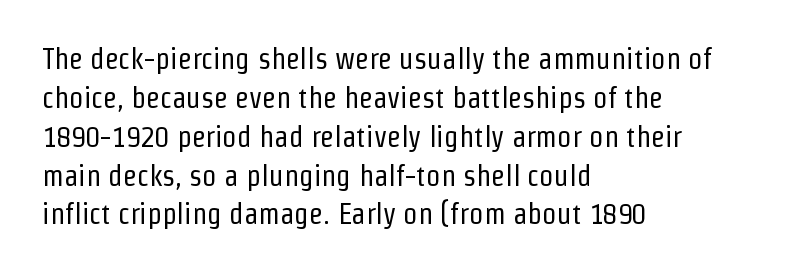
Type style note: lacks serifs. The characters are drawn with everyday or finer stroke widths. This sample keeps an unexceptional amount of space between lines. Is the letter spacing exaggerated? No — it looks like the ordinary default.
